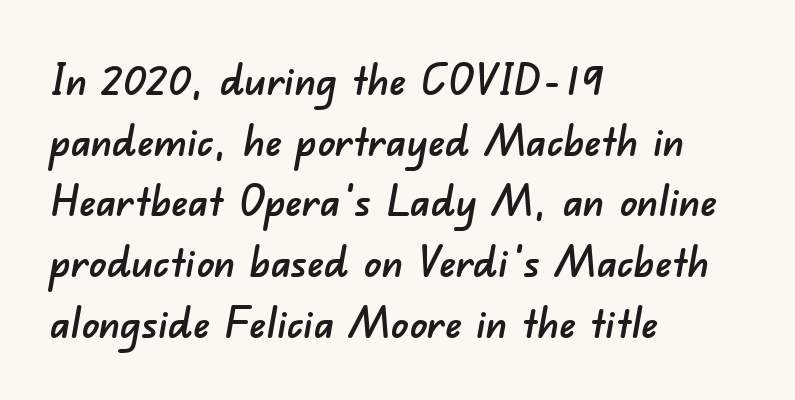
Descenders are the only things crossing below the line. No feet cap the strokes, marking this as sans-serif type. The rows are spaced the way most documents space them. Caption: standard tracking, unaltered. The rendering uses natural spacing where letterforms have individual widths.
